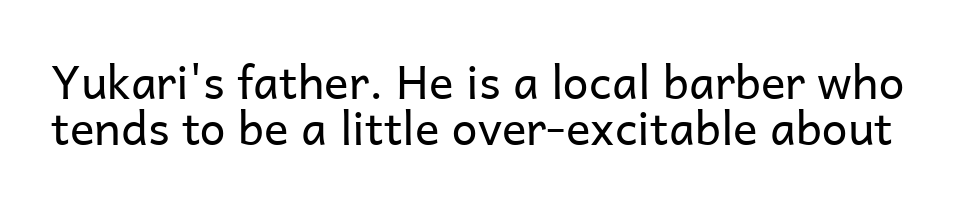
Q: Is the text bold? A: No.
Q: Is the text italic (slanted)? A: No, it is upright.
Q: Is the typeface a serif or a sans-serif typeface? A: Sans-serif.
Q: Is the text underlined? A: No.
Q: Is the spacing between letters normal or unusually wide? A: Normal.
Q: Is the spacing between lines tight, normal or loose? A: Tight.
Q: Width (condensed, normal, or wide)? A: Normal.
Q: Stroke contrast? A: Low.
Q: x-height? A: Medium.
Q: Monospaced? A: No.
